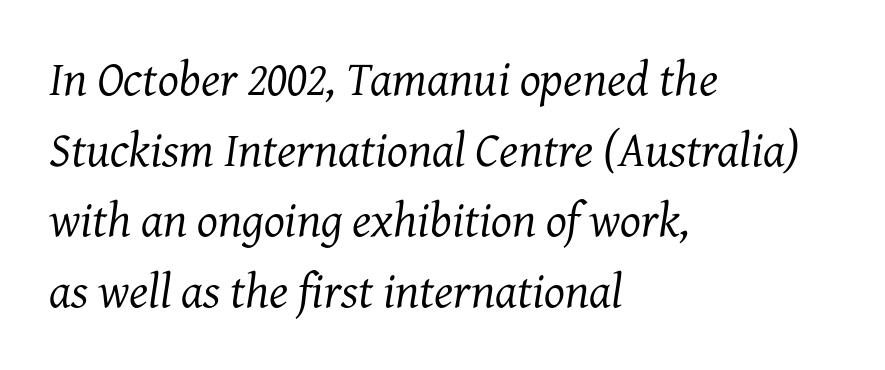
Note the varied advance widths — an 'i' is clearly narrower than an 'm'. Words float on clear page, feet unadorned. On a weight scale, this lands at 450 or below. Each letter's strokes conclude with small projecting serifs. A typesetter would call this zero additional tracking. One-word summary of the alignment: left.
